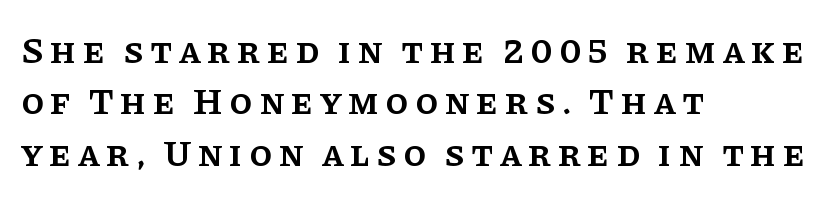
Do the characters align in a grid? No, the font is proportional. In terms of letterform style, serifs are clearly present. The space beneath each line is pristine and unruled. The text block is weighted toward the left margin, trailing off unevenly rightward.
